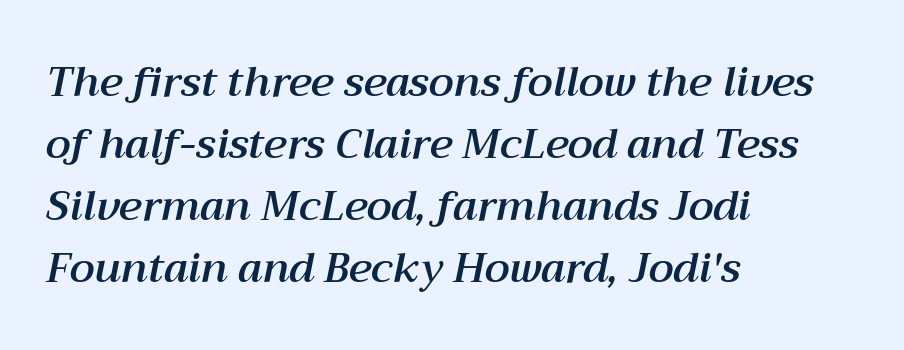
Q: Is the text italic (slanted)? A: Yes, it leans right by about 12 degrees.
Q: Is the text underlined? A: No.
Q: How is the paragraph aligned? A: Left-aligned.
Q: Is the spacing between letters normal or unusually wide? A: Normal.
Q: Is the spacing between lines tight, normal or loose? A: Normal.
Q: Width (condensed, normal, or wide)? A: Normal.
Q: Stroke contrast? A: Medium.
Q: x-height? A: Medium.
Q: Monospaced? A: No.
